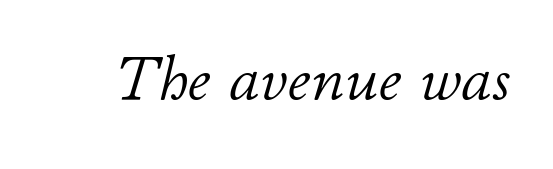
Tracking here is standard; glyphs follow each other at the usual distance. Rule under the text: the space is simply empty. You can tell it's italic because the verticals aren't actually vertical. Vertical stems look standard width or narrower in stroke. The face used here is proportionally spaced, like ordinary book or web type.
